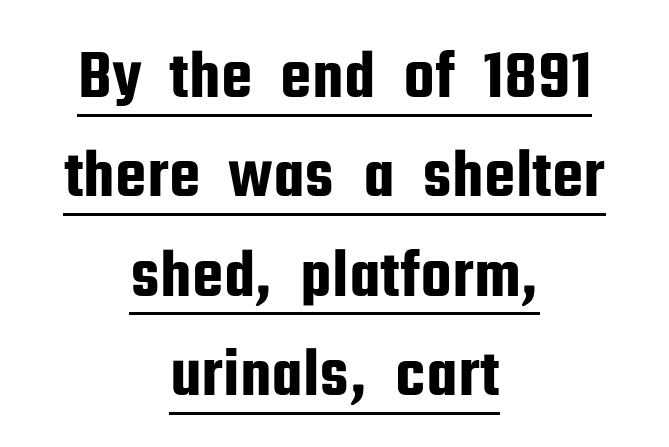
{"serif": "no", "italic": "no", "width": "condensed", "stroke_contrast": "low", "x_height": "medium", "monospaced": "no", "underline": "yes", "align": "center", "line_spacing": "normal", "line_spacing_ratio": 1.42, "letter_spacing": "normal", "letter_spacing_em": 0.0, "glyph_px": 70}
